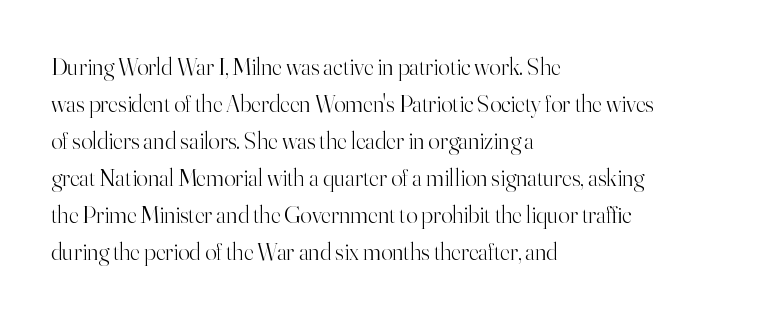
The image shows 24 px text type, upright; set left-aligned, normal line spacing (1.54x), normal letter spacing, not underlined.
